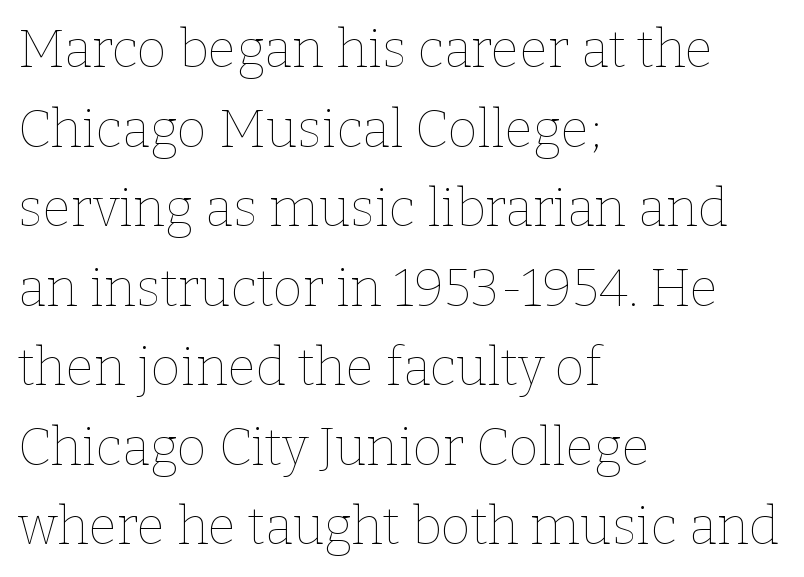
{"italic": "no", "bold": "no", "weight": "thin", "width": "normal", "stroke_contrast": "low", "x_height": "medium", "monospaced": "no", "underline": "no", "align": "left", "line_spacing": "normal", "line_spacing_ratio": 1.53, "letter_spacing": "normal", "letter_spacing_em": 0.0, "glyph_px": 52}
